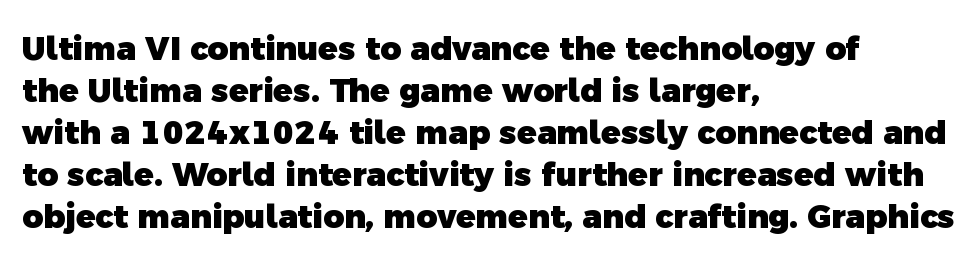
The strip under each line holds only bare page. Each new line begins a customary step beneath the previous one. As a designer I'd log this as weight 700, bold. The letters advance in unequal steps, a hallmark of proportional type. Does extra space separate the letters? No, they use regular spacing.
